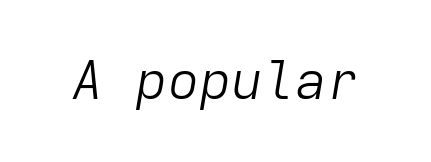
Q: Is the text bold? A: No.
Q: Is the text italic (slanted)? A: Yes, it leans right by about 9 degrees.
Q: Is the text underlined? A: No.
Q: Is the spacing between letters normal or unusually wide? A: Normal.
Q: Width (condensed, normal, or wide)? A: Normal.
Q: Stroke contrast? A: Low.
Q: x-height? A: Medium.
Q: Monospaced? A: Yes.
